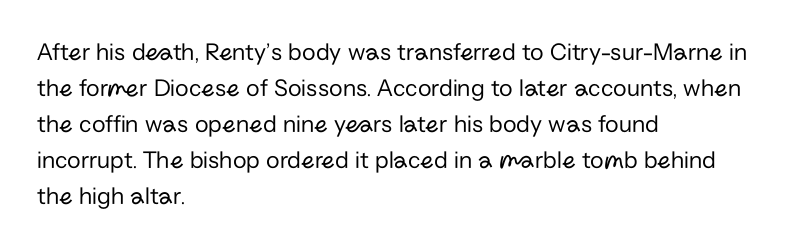
The rendering anchors every line to the left-hand side. Words appear dense and cohesive because spacing is normal. Does the leading feel generous? No, just average. A quiet, ordinary-to-light weight characterises the typeface.
